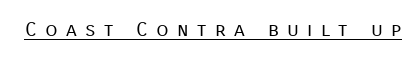
{"italic": "no", "bold": "no", "underline": "yes", "letter_spacing": "wide", "letter_spacing_em": 0.42, "glyph_px": 20}
